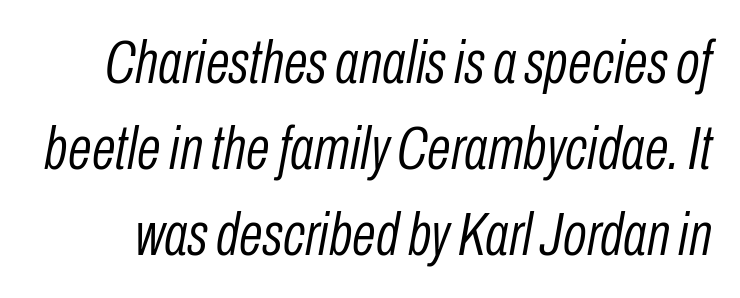
{"italic": "yes", "lean": "right", "slant_degrees": 10, "bold": "no", "weight": "light", "width": "condensed", "stroke_contrast": "low", "x_height": "medium", "monospaced": "no", "underline": "no", "line_spacing": "normal", "line_spacing_ratio": 1.39, "letter_spacing": "normal", "letter_spacing_em": 0.0, "glyph_px": 62}
